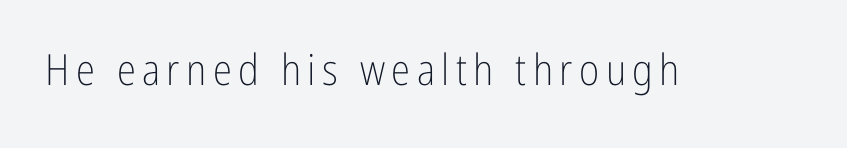
Spacing verdict: proportional, widths tailored to each character. Upright lettering throughout. The specimen omits any rule beneath the text block's lines. Each letter's strokes conclude bluntly, with no projecting serifs.
